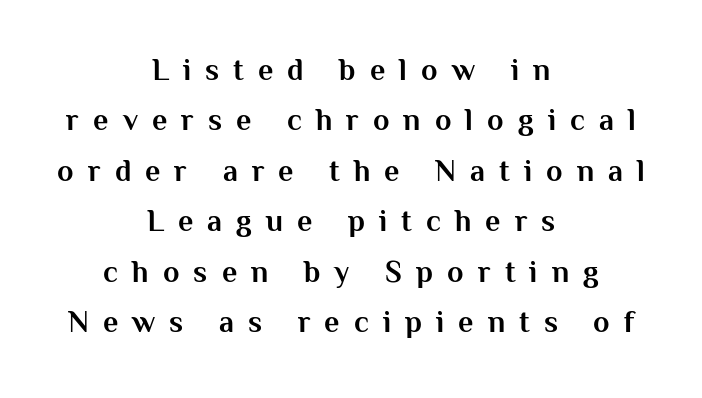
Weight check: bold — yes, fully. Character widths vary here, with narrow letters taking less room than wide ones. Check the space under the baseline: it is left empty. Letter spacing: wide. This is sans-serif lettering, the kind often seen on screens and signage. This is the regular roman posture of the typeface.
